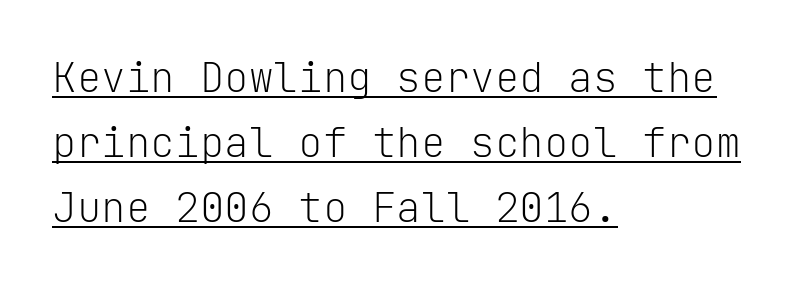
The image shows 41 px light sans-serif type, upright, monospaced; set left-aligned, normal line spacing (1.59x), normal letter spacing, underlined; low stroke contrast and a medium x-height.
